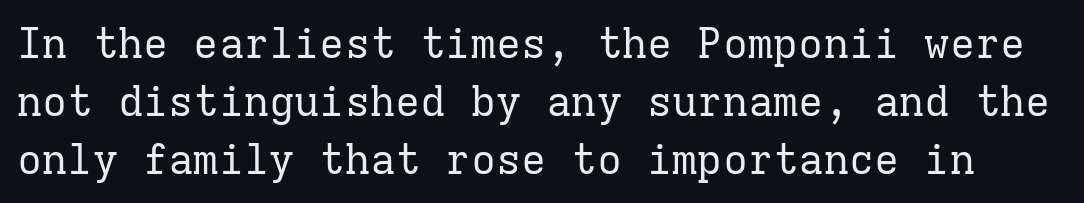
This is roman type, the default non-slanted kind. The lines sit at an ordinary, default distance from one another. Decoration check: the copy has no underline. The glyphs in this specimen are seriffed. The strokes carry an ordinary text weight at most. A typesetter would call this monospace, since all characters share one set width.
